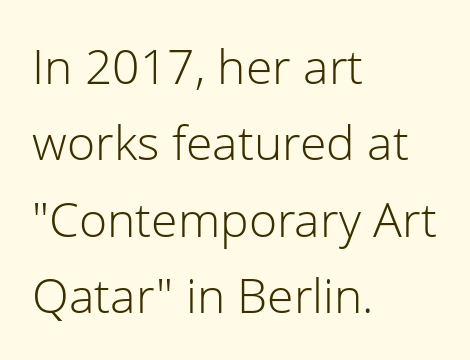
The image shows 48 px light sans-serif type, upright; set left-aligned, normal line spacing (1.59x), normal letter spacing, not underlined; low stroke contrast and a medium x-height.
